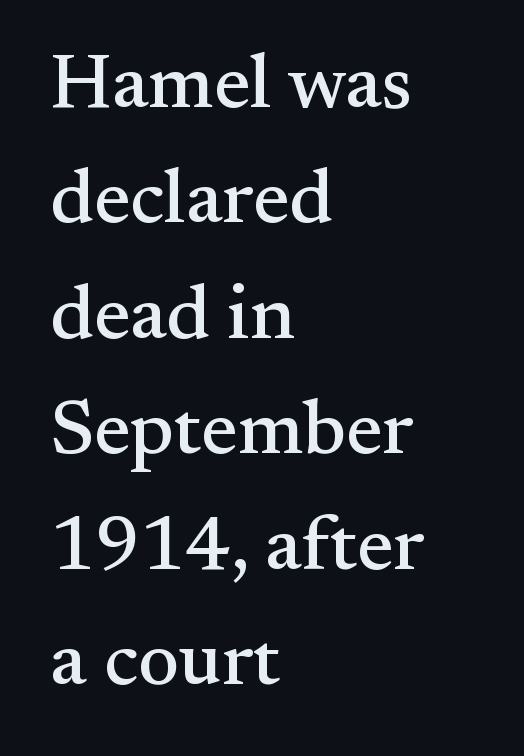
Note the varied advance widths — an 'i' is clearly narrower than an 'm'. Compared with typical paragraphs, the rows here are spaced about the same. These lines are composed in type with serifs. The horizontal fit of the characters is conventional and even. The specimen reads as upright at a glance.
